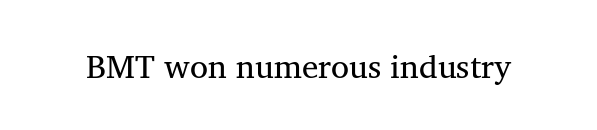
Weight class: somewhere from thin through regular. Check under the words: just untouched page. Little horizontal feet cap the strokes, marking this as serif type. This sample has the flowing, uneven cadence of proportional lettering.
